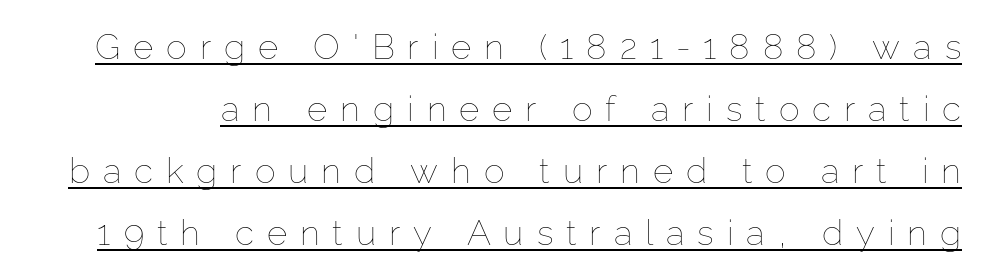
Honestly, the letter spacing is so wide it's the main thing you notice. Upright lettering throughout. A baseline rule has been typeset under these characters. The typesetting does not lean heavy: it is not bold. Each letter keeps its own natural width here, so spacing adapts to shape.
